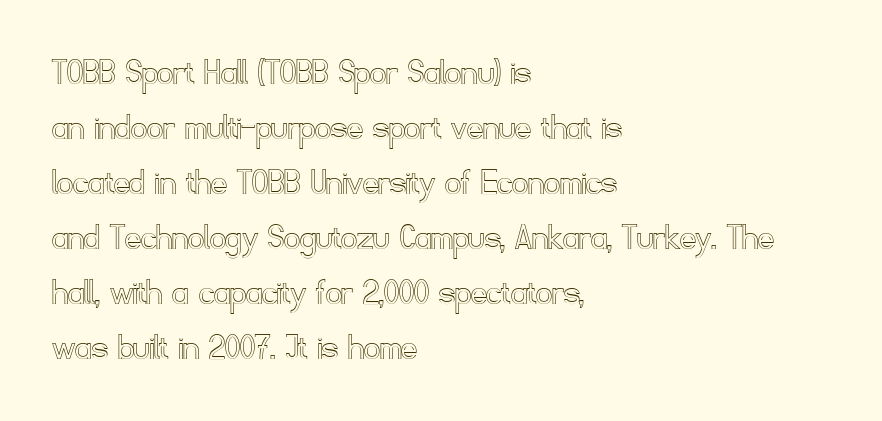
Q: Is the text italic (slanted)? A: No, it is upright.
Q: Is the text underlined? A: No.
Q: How is the paragraph aligned? A: Left-aligned.
Q: Is the spacing between letters normal or unusually wide? A: Normal.
Q: Is the spacing between lines tight, normal or loose? A: Normal.
Q: Width (condensed, normal, or wide)? A: Normal.
Q: x-height? A: Small.
Q: Monospaced? A: No.
